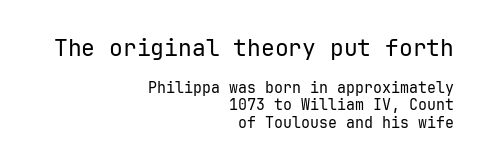
Q: Is the text bold? A: No.
Q: Is the text italic (slanted)? A: No, it is upright.
Q: Is the text underlined? A: No.
Q: How is the paragraph aligned? A: Right-aligned.
Q: Is the spacing between letters normal or unusually wide? A: Normal.
Q: Which block of text is set in a larger size, the first (top) or the second (bottom)? A: The first (top) one.
